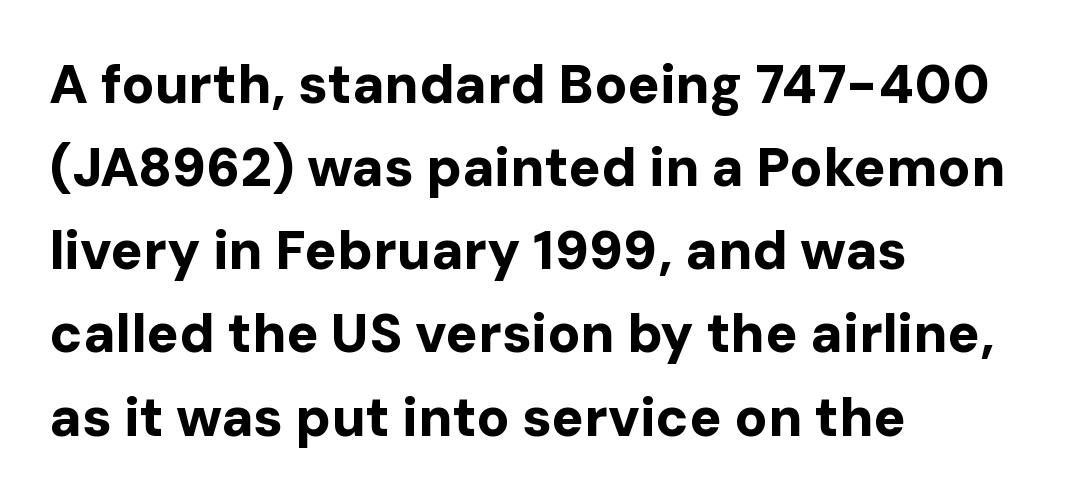
The image shows 54 px bold sans-serif type, upright; set left-aligned, normal line spacing (1.54x), normal letter spacing, not underlined; low stroke contrast and a medium x-height.
